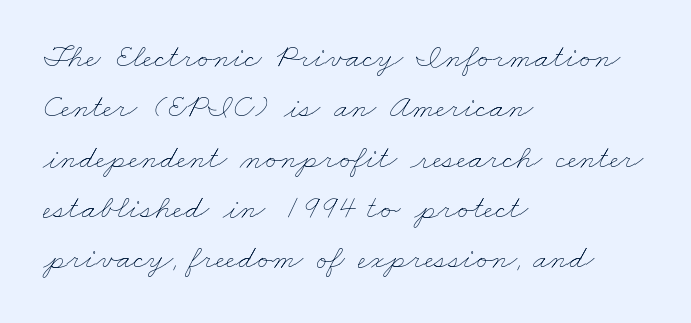
The font sits on the lighter half of the weight spectrum, regular included. Lines of text with bare space underneath. The rendering uses natural spacing where letterforms have individual widths. Does the copy run flush right? No — it runs flush left. In terms of leading, this rendering sits right in the middle.
